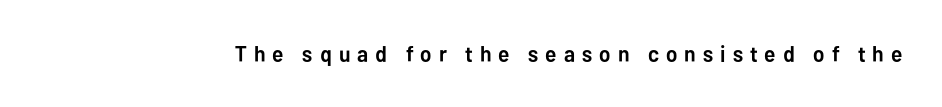
Q: Is the text bold? A: Yes.
Q: Is the text italic (slanted)? A: No, it is upright.
Q: Is the text underlined? A: No.
Q: Is the spacing between letters normal or unusually wide? A: Unusually wide.
